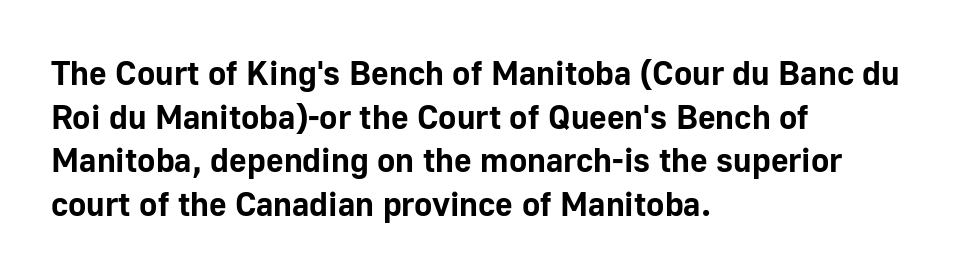
The image shows 34 px bold sans-serif type, upright; set left-aligned, normal line spacing (1.28x), normal letter spacing, not underlined; low stroke contrast and a medium x-height.
